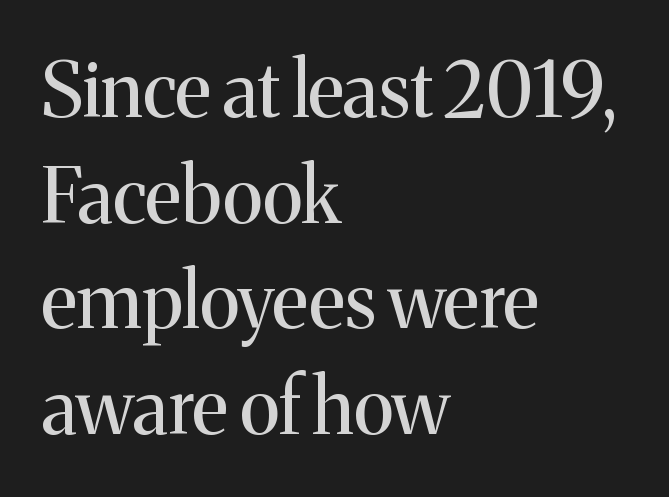
The image shows 76 px regular-weight serif type, upright; set left-aligned, normal line spacing (1.39x), normal letter spacing, not underlined; medium stroke contrast and a medium x-height.
